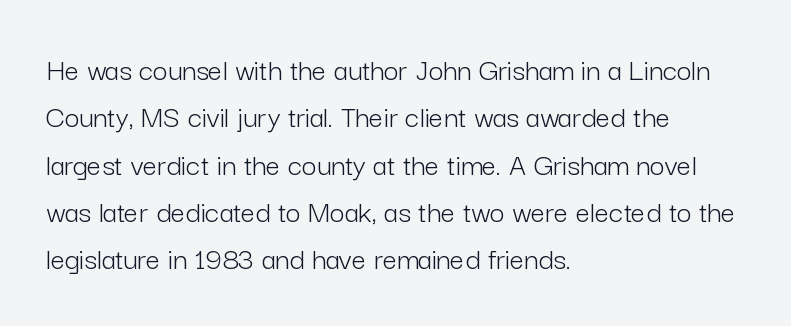
Q: Is the text bold? A: No.
Q: Is the text italic (slanted)? A: No, it is upright.
Q: Is the typeface a serif or a sans-serif typeface? A: Sans-serif.
Q: Is the text underlined? A: No.
Q: How is the paragraph aligned? A: Left-aligned.
Q: Is the spacing between letters normal or unusually wide? A: Normal.
Q: Is the spacing between lines tight, normal or loose? A: Normal.
Q: Width (condensed, normal, or wide)? A: Normal.
Q: Stroke contrast? A: Low.
Q: x-height? A: Medium.
Q: Monospaced? A: No.
